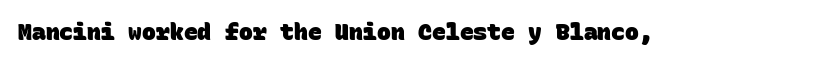
{"bold": "yes", "underline": "no", "letter_spacing": "normal", "letter_spacing_em": 0.0, "glyph_px": 23}
